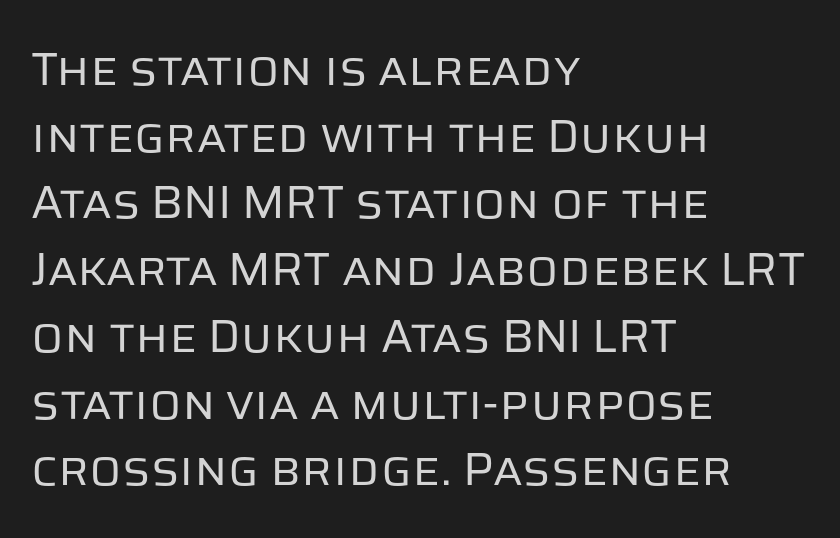
Q: Is the text bold? A: No.
Q: Is the text italic (slanted)? A: No, it is upright.
Q: Is the typeface a serif or a sans-serif typeface? A: Sans-serif.
Q: Is the text underlined? A: No.
Q: How is the paragraph aligned? A: Left-aligned.
Q: Is the spacing between letters normal or unusually wide? A: Normal.
Q: Is the spacing between lines tight, normal or loose? A: Normal.
Q: Width (condensed, normal, or wide)? A: Normal.
Q: Stroke contrast? A: Low.
Q: x-height? A: Large.
Q: Monospaced? A: No.
